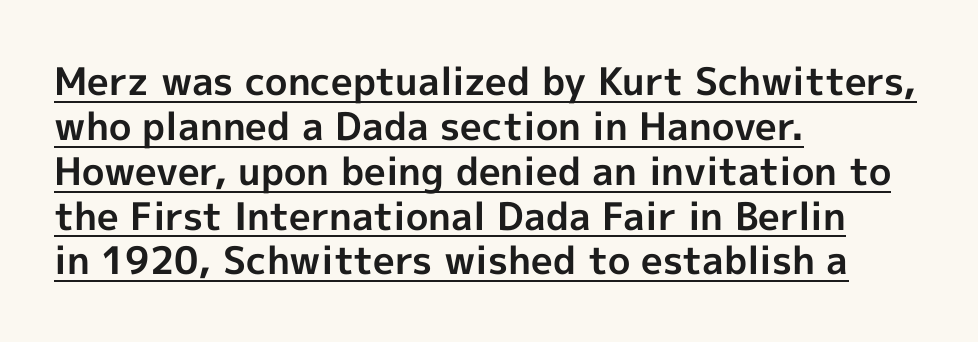
The image shows 38 px bold sans-serif type, upright; set left-aligned, line spacing 1.18x, normal letter spacing, underlined; a medium x-height.
